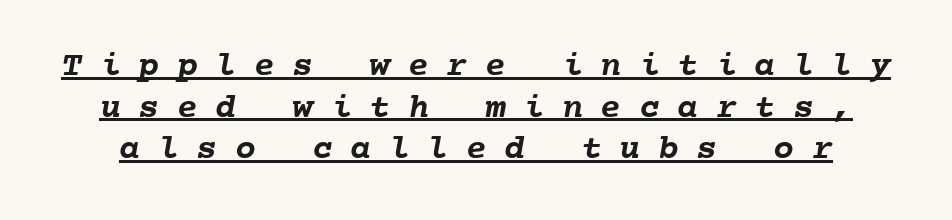
Each letter, wide or thin by design, is forced into the same width here. Glyph-to-glyph distance is far greater than everyday printed text. Thick stems and heavy bowls — unmistakably bold. Has an underline been added? It has.
